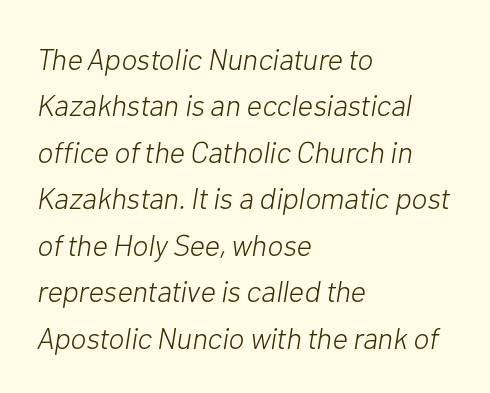
Whoever set this chose a conventional vertical rhythm. Italic? Definitely — the glyphs are oblique. Here the designer chose a conventional face with non-uniform glyph widths. A typesetter would call this zero additional tracking.
